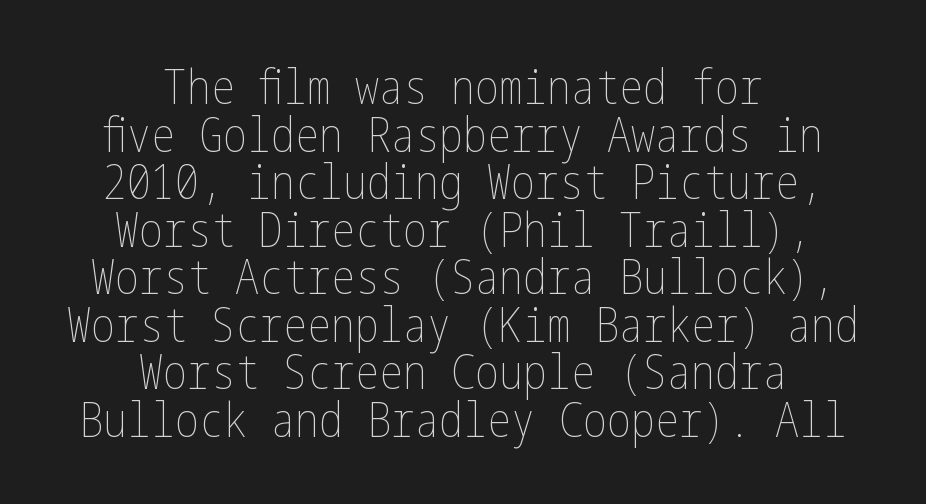
Q: Is the text bold? A: No.
Q: Is the text italic (slanted)? A: No, it is upright.
Q: Is the text underlined? A: No.
Q: How is the paragraph aligned? A: Centered.
Q: Is the spacing between letters normal or unusually wide? A: Normal.
Q: Is the spacing between lines tight, normal or loose? A: Tight.
Q: Width (condensed, normal, or wide)? A: Condensed.
Q: Stroke contrast? A: Low.
Q: x-height? A: Medium.
